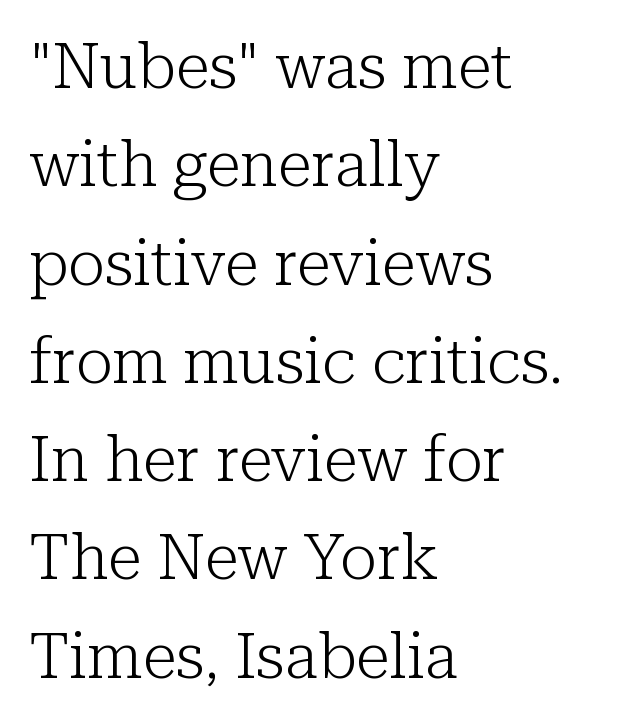
Q: Is the text bold? A: No.
Q: Is the text italic (slanted)? A: No, it is upright.
Q: Is the typeface a serif or a sans-serif typeface? A: Serif.
Q: Is the text underlined? A: No.
Q: How is the paragraph aligned? A: Left-aligned.
Q: Is the spacing between letters normal or unusually wide? A: Normal.
Q: Is the spacing between lines tight, normal or loose? A: Normal.
Q: Width (condensed, normal, or wide)? A: Normal.
Q: Stroke contrast? A: Low.
Q: x-height? A: Medium.
Q: Monospaced? A: No.
